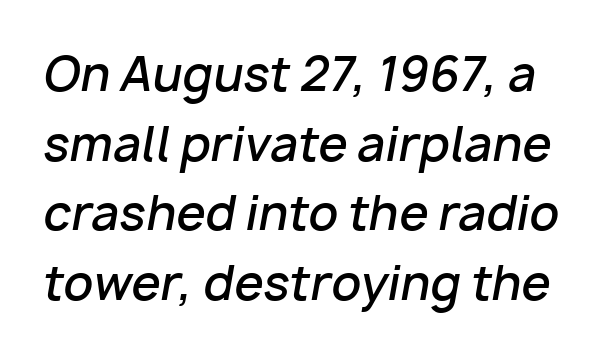
What's the leading like? Ordinary, nothing unusual. The text carries the slant typical of an italic or oblique font. In terms of weight, the rendering is demibold, just under bold. Look at the tracking — it's just the regular setting, nothing added.
